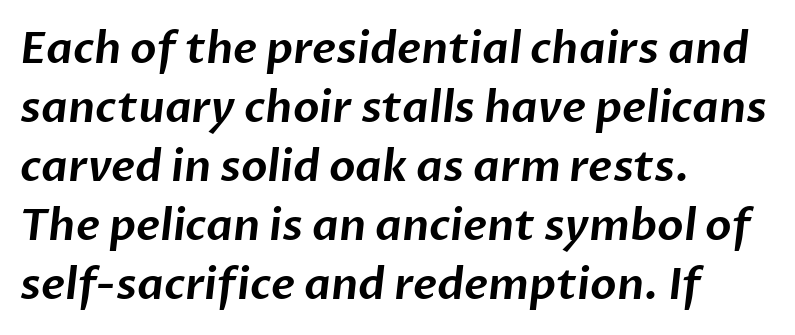
The image shows 43 px sans-serif type; set left-aligned, normal line spacing (1.37x), normal letter spacing, not underlined; low stroke contrast and a medium x-height.
